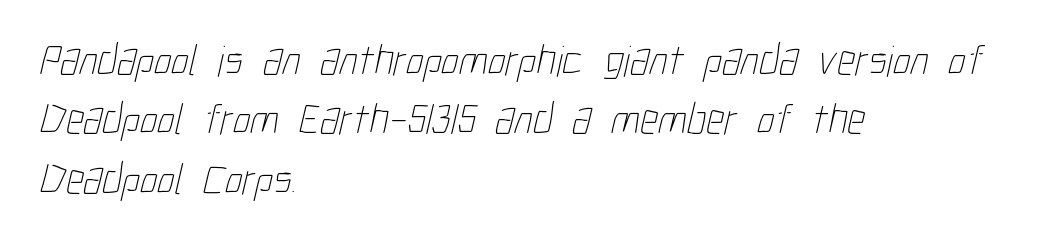
This rendering leaves character spacing at its baseline value. Compared with a centered layout, this one pins lines to the left instead. A clean baseline with only descenders dipping below it. A typesetter would call this proportional, since set widths differ per character. The lines sit at an ordinary, default distance from one another.
